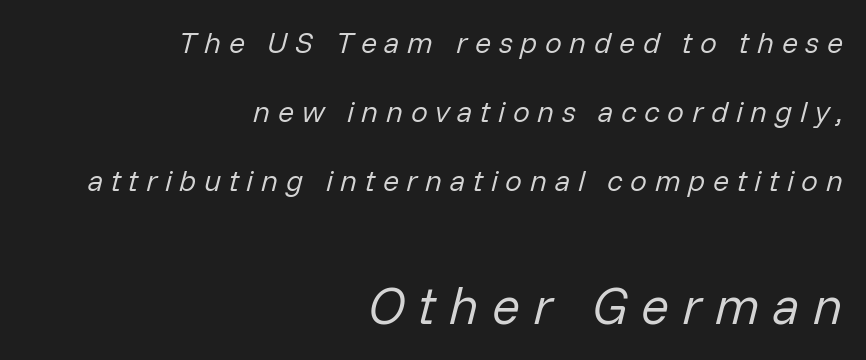
Q: Is the text bold? A: No.
Q: Is the text italic (slanted)? A: Yes, it leans right by about 14 degrees.
Q: Is the text underlined? A: No.
Q: How is the paragraph aligned? A: Right-aligned.
Q: Is the spacing between letters normal or unusually wide? A: Unusually wide.
Q: Is the spacing between lines tight, normal or loose? A: Loose.
Q: Which block of text is set in a larger size, the first (top) or the second (bottom)? A: The second (bottom) one.
Q: Width (condensed, normal, or wide)? A: Normal.
Q: Stroke contrast? A: Low.
Q: x-height? A: Medium.
Q: Monospaced? A: No.
